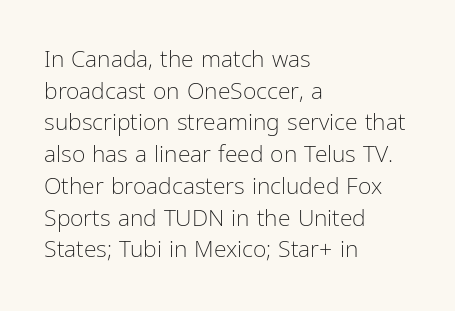
{"italic": "no", "bold": "no", "underline": "no", "align": "left", "line_spacing": "normal", "line_spacing_ratio": 1.38, "letter_spacing": "normal", "letter_spacing_em": 0.0, "glyph_px": 23}
